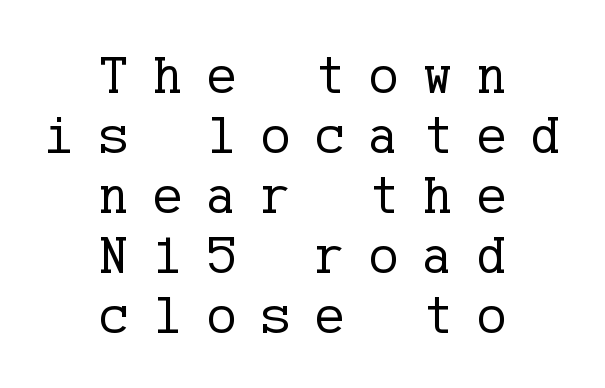
The weight tops out at a normal text grade. This rendering uses center alignment, leaving both contours irregular but symmetric. Summary of vertical rhythm: compact, with narrow interline spacing. Every stem runs plumb, perpendicular to the baseline.
